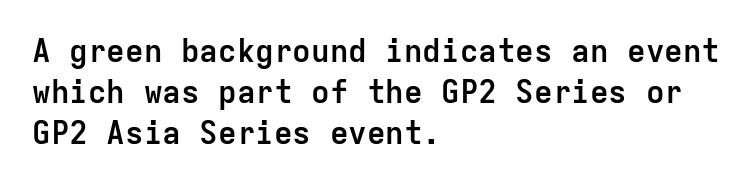
The image shows 31 px semibold sans-serif type, upright, monospaced; set left-aligned, normal line spacing (1.33x), normal letter spacing, not underlined; low stroke contrast and a medium x-height.
